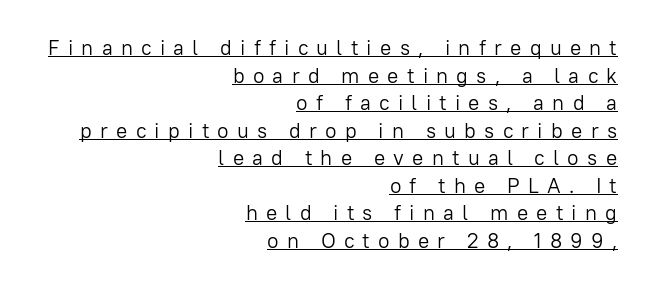
{"italic": "no", "bold": "no", "underline": "yes", "align": "right", "line_spacing": "normal", "line_spacing_ratio": 1.31, "letter_spacing": "wide", "letter_spacing_em": 0.39, "glyph_px": 21}
